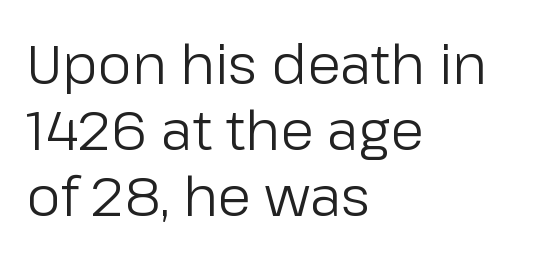
The image shows 54 px regular-weight sans-serif type, upright; set left-aligned, line spacing 1.22x, normal letter spacing, not underlined; low stroke contrast and a medium x-height.
